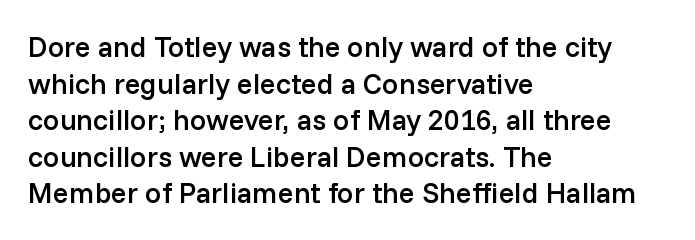
Unmarked baselines from the first word to the last. You could not count columns in this text — the font is proportionally spaced. The rendering shows plain stroke endings on the letterforms — a sans-serif design. Students, observe: this is what conventionally led text looks like. Every stem runs plumb, perpendicular to the baseline.
